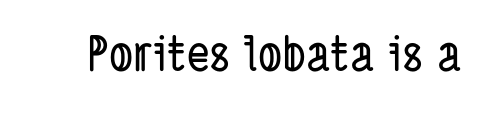
The characters display no serif detailing; their extremities are plain. Unmarked baselines from the first word to the last. The letters advance in unequal steps, a hallmark of proportional type. This sample uses plain, unmodified letter spacing.
